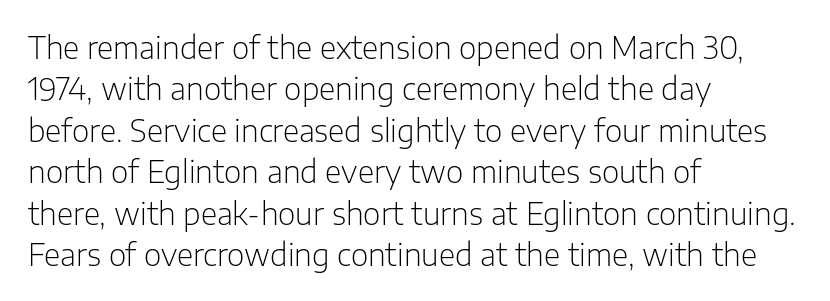
This rendering employs a face without finishing strokes, i.e., a sans-serif. Anything drawn beneath the words? Only blank space. Which margin do the lines hug? The left one — the right edge is uneven. This sample keeps an unexceptional amount of space between lines. Do the characters align in a grid? No, the font is proportional.
